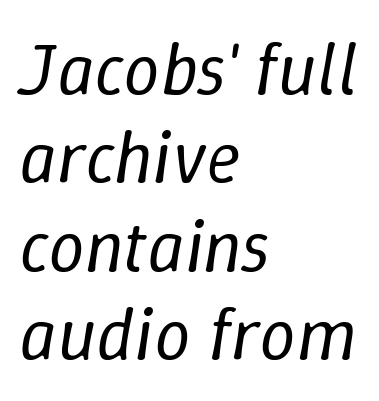
Q: Is the text bold? A: No.
Q: Is the text italic (slanted)? A: Yes, it leans right by about 9 degrees.
Q: Is the text underlined? A: No.
Q: How is the paragraph aligned? A: Left-aligned.
Q: Is the spacing between letters normal or unusually wide? A: Normal.
Q: Width (condensed, normal, or wide)? A: Normal.
Q: Stroke contrast? A: Low.
Q: x-height? A: Medium.
Q: Monospaced? A: No.
